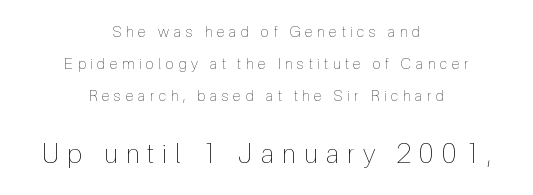
The image shows 27 px text type, upright; set centered, loose line spacing (2.12x), unusually wide letter spacing (+0.3 em), not underlined; the second (bottom) block is 1.8x larger.
